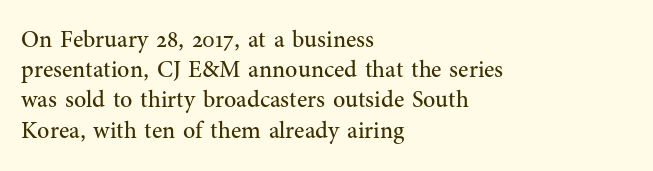
{"italic": "no", "bold": "no", "underline": "no", "align": "left", "line_spacing": "normal", "line_spacing_ratio": 1.26, "letter_spacing": "normal", "letter_spacing_em": 0.0, "glyph_px": 24}
